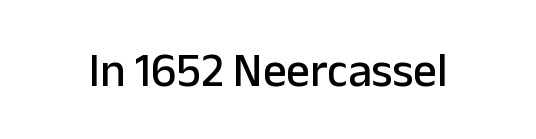
Each letter keeps its own natural width here, so spacing adapts to shape. A typesetter would label this face a sans. Bare-footed words on every line. The passage shown has conventional tracking throughout.
